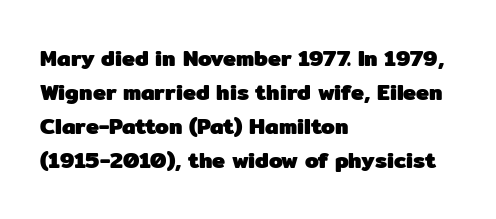
The image shows 22 px bold type, upright; set left-aligned, normal line spacing (1.55x), normal letter spacing, not underlined.
